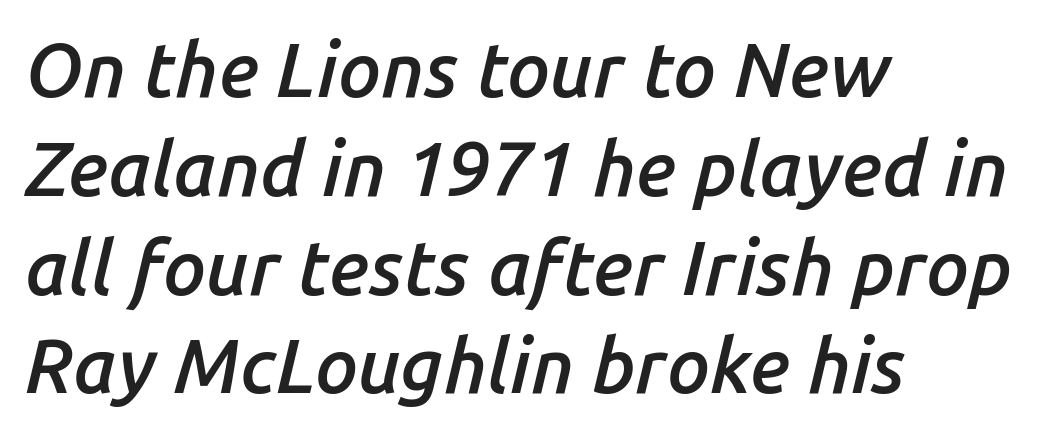
The image shows 76 px semibold type, italic (leaning right); set left-aligned, normal line spacing (1.3x), normal letter spacing, not underlined; low stroke contrast and a medium x-height.
